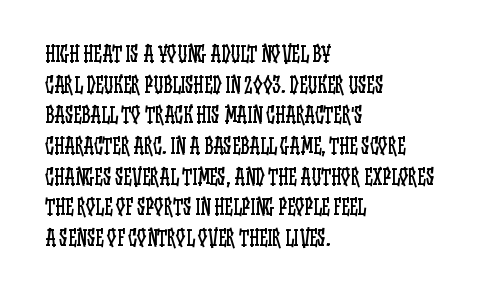
{"italic": "no", "bold": "no", "underline": "no", "align": "left", "line_spacing": "normal", "line_spacing_ratio": 1.46, "letter_spacing": "normal", "letter_spacing_em": 0.0, "glyph_px": 21}
